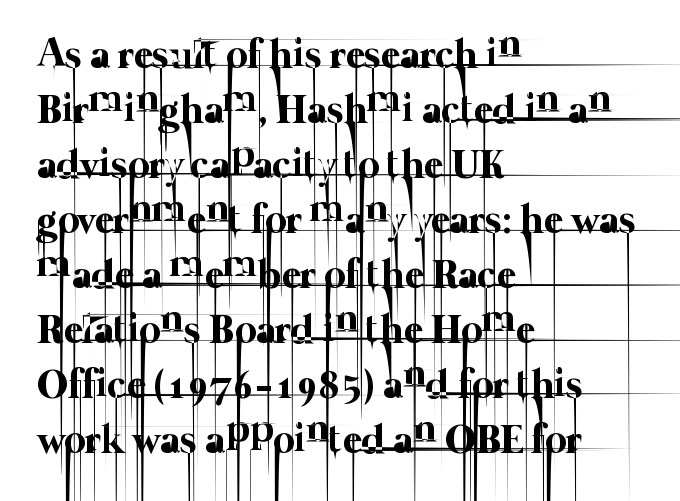
Q: Is the text bold? A: No.
Q: Is the text underlined? A: No.
Q: How is the paragraph aligned? A: Left-aligned.
Q: Is the spacing between letters normal or unusually wide? A: Normal.
Q: Is the spacing between lines tight, normal or loose? A: Normal.
Q: Width (condensed, normal, or wide)? A: Normal.
Q: Stroke contrast? A: Low.
Q: x-height? A: Medium.
Q: Monospaced? A: No.
